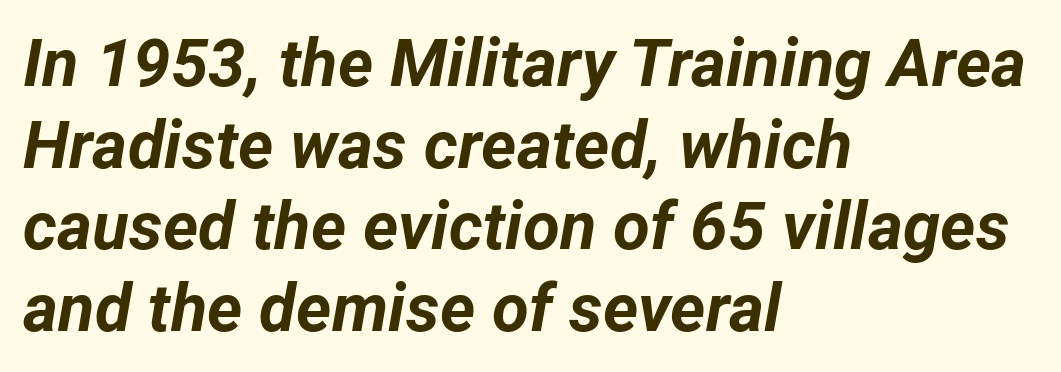
The image shows 67 px bold type, italic (leaning right); set left-aligned, line spacing 1.22x, normal letter spacing, not underlined; low stroke contrast and a medium x-height.
